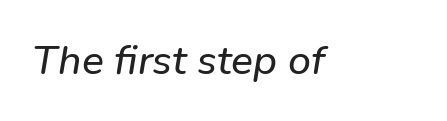
The image shows 41 px text type, italic (leaning right); set normal letter spacing, not underlined; low stroke contrast and a medium x-height.
